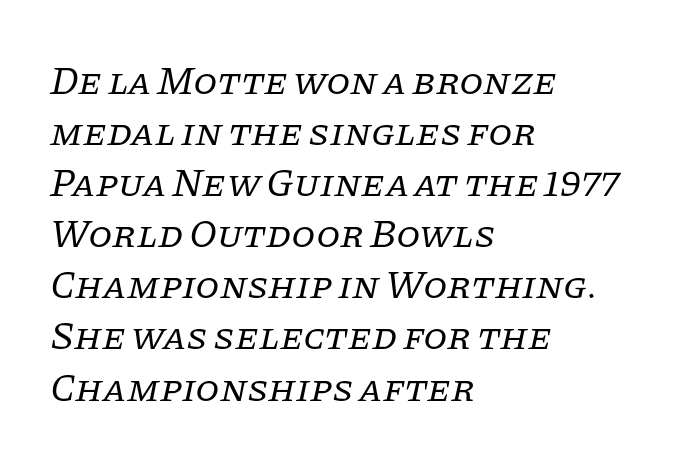
Descender tails drop into unmarked territory. The rendering anchors every line to the left-hand side. The rendering shows small feet on the letterforms — a serif design. Is the letter spacing exaggerated? No — it looks like the ordinary default. There's an unmistakable incline to the writing here.
